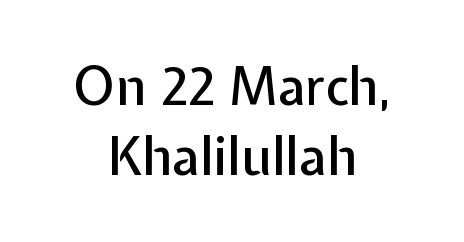
Notice how the passage keeps no hard edge, just a central spine. Descenders are the only things crossing below the line. Vertical spacing — default. Regarding serifs, this sample does without them.
